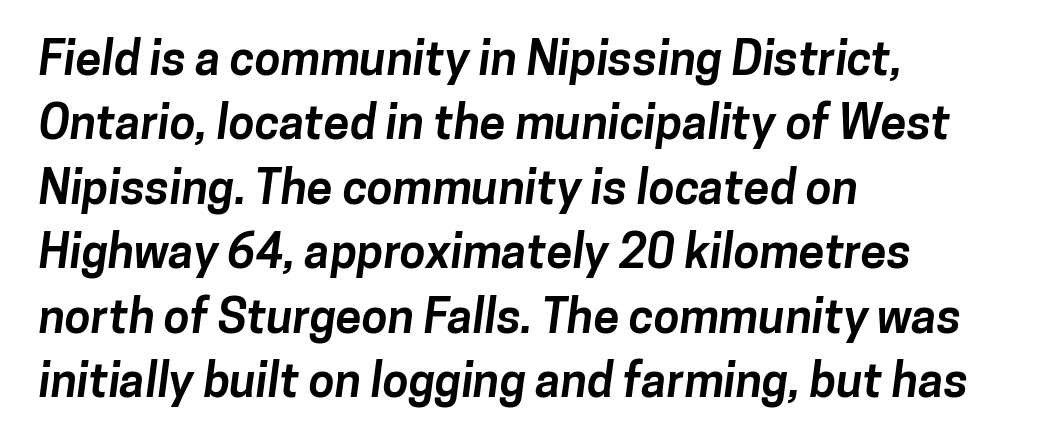
{"serif": "no", "bold": "yes", "weight": "bold", "width": "normal", "stroke_contrast": "low", "x_height": "medium", "monospaced": "no", "underline": "no", "align": "left", "line_spacing": "normal", "line_spacing_ratio": 1.37, "letter_spacing": "normal", "letter_spacing_em": 0.0, "glyph_px": 47}
